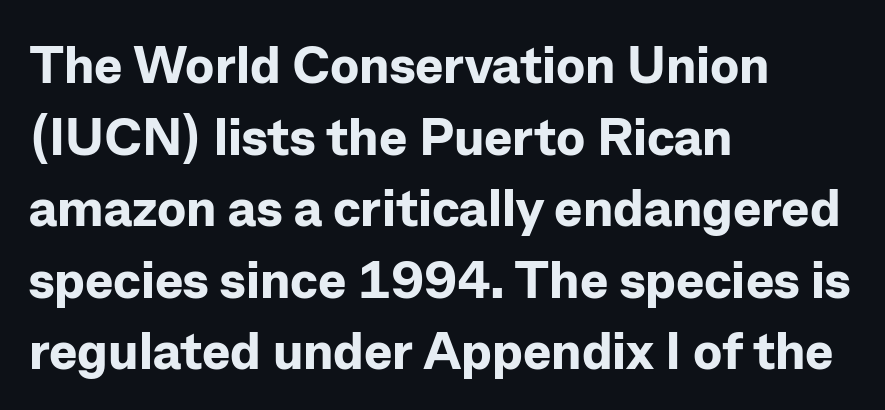
The image shows 53 px bold sans-serif type, upright; set left-aligned, normal line spacing (1.35x), normal letter spacing, not underlined; low stroke contrast and a medium x-height.
